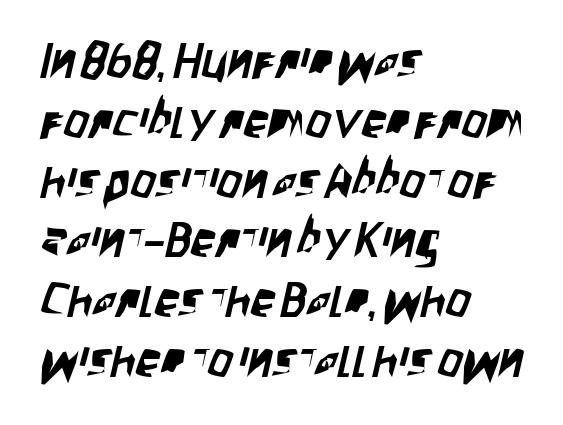
Here the designer chose a conventional face with non-uniform glyph widths. All the whitespace from short lines collects on the right. Beneath every word, the page is bare. The tracking reads as untouched default to a designer's eye. Serifs: no, the terminals of the letterforms are clean.
